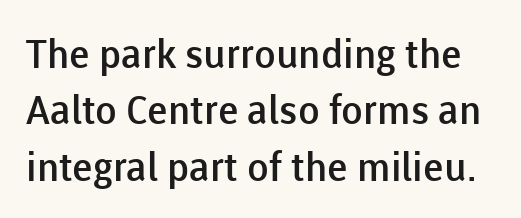
Think of a printed novel: that variable character pitch is what you see here. The designer left line spacing at the default. Decoration check: the copy has no underline. Words appear dense and cohesive because spacing is normal. Italic: no, the glyphs are upright roman.
